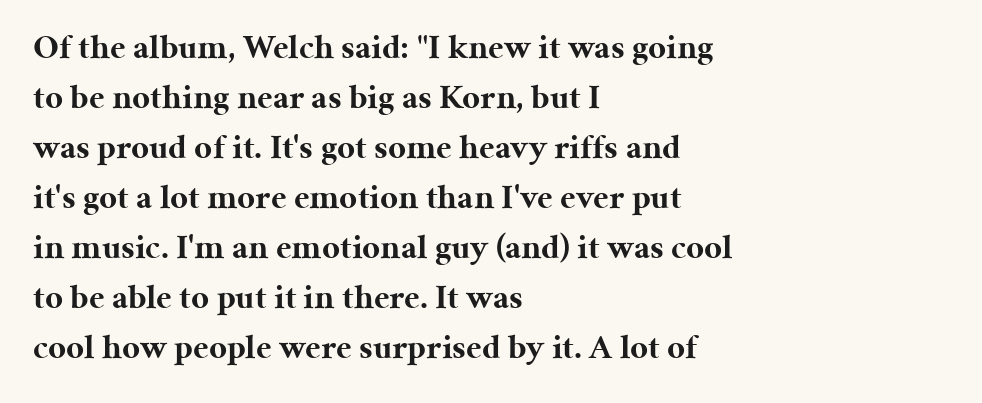
Q: Is the text bold? A: Yes.
Q: Is the text italic (slanted)? A: No, it is upright.
Q: Is the typeface a serif or a sans-serif typeface? A: Serif.
Q: Is the text underlined? A: No.
Q: How is the paragraph aligned? A: Left-aligned.
Q: Is the spacing between letters normal or unusually wide? A: Normal.
Q: Is the spacing between lines tight, normal or loose? A: Normal.
Q: Width (condensed, normal, or wide)? A: Normal.
Q: Stroke contrast? A: Medium.
Q: x-height? A: Medium.
Q: Monospaced? A: No.
